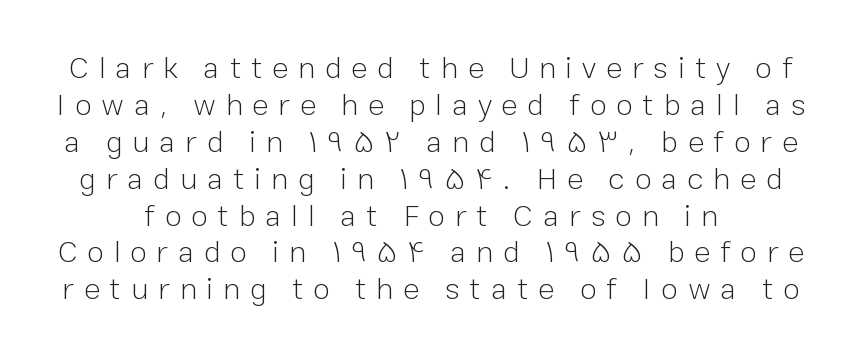
{"serif": "no", "italic": "no", "bold": "no", "weight": "light", "width": "normal", "stroke_contrast": "low", "x_height": "medium", "monospaced": "no", "underline": "no", "line_spacing_ratio": 1.19, "letter_spacing": "wide", "letter_spacing_em": 0.31, "glyph_px": 31}
